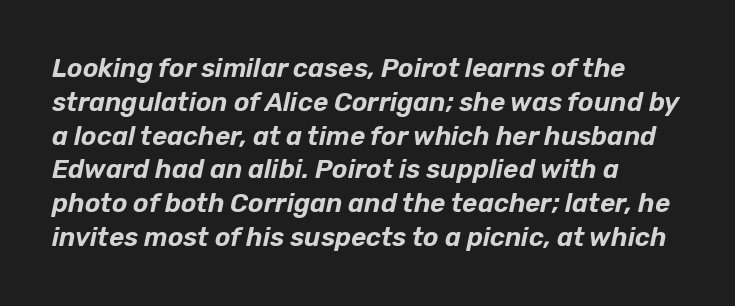
The image shows 26 px text type, italic (leaning right); set left-aligned, normal line spacing (1.3x), normal letter spacing, not underlined.
